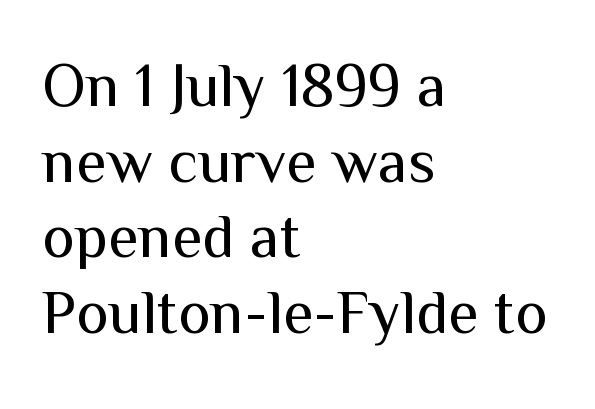
The image shows 62 px regular-weight sans-serif type, upright; set left-aligned, line spacing 1.22x, normal letter spacing, not underlined; medium stroke contrast and a medium x-height.
